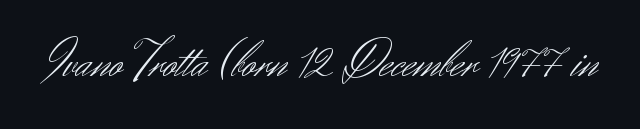
You could not count columns in this text — the font is proportionally spaced. A quiet, ordinary-to-light weight characterises the typeface. Standard letterfit; no display-style spreading of the glyphs. Serif or sans? Sans — the stroke terminals are bare.
